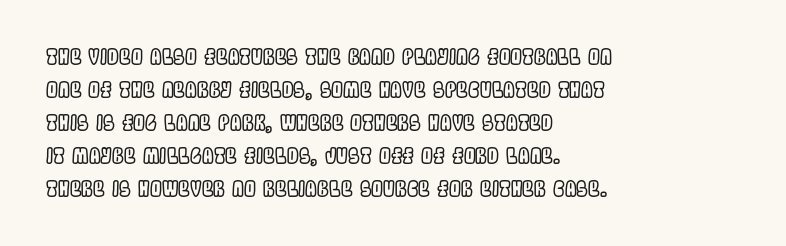
The image shows 21 px text type, upright; set left-aligned, normal line spacing (1.57x), normal letter spacing, not underlined.
